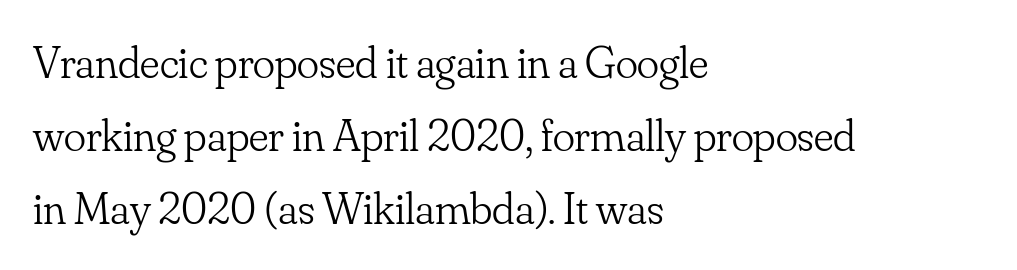
The image shows 46 px light serif type, upright; set left-aligned, normal line spacing (1.59x), normal letter spacing, not underlined; low stroke contrast and a small x-height.
